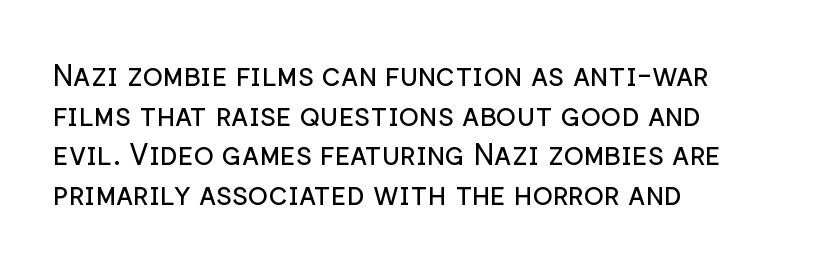
The image shows 30 px regular-weight sans-serif type, upright; set left-aligned, normal line spacing (1.32x), normal letter spacing, not underlined; low stroke contrast and a medium x-height.
